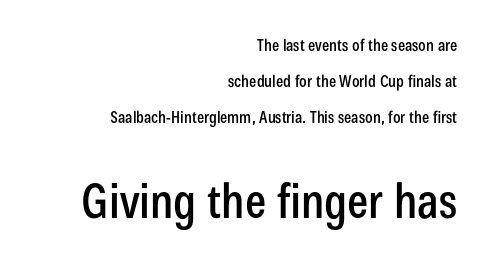
{"serif": "no", "italic": "no", "width": "condensed", "stroke_contrast": "low", "x_height": "medium", "monospaced": "no", "underline": "no", "align": "right", "line_spacing": "loose", "line_spacing_ratio": 2.24, "letter_spacing": "normal", "letter_spacing_em": 0.0, "larger_block": "second", "size_ratio": 2.94, "glyph_px": 47}
